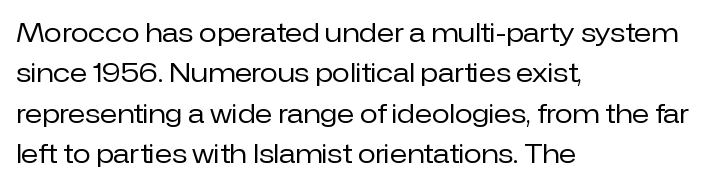
{"italic": "no", "bold": "no", "underline": "no", "align": "left", "line_spacing": "normal", "line_spacing_ratio": 1.55, "letter_spacing": "normal", "letter_spacing_em": 0.0, "glyph_px": 26}
